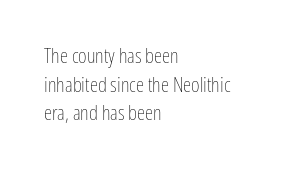
The image shows 21 px text type, upright; set left-aligned, normal line spacing (1.36x), normal letter spacing, not underlined.
